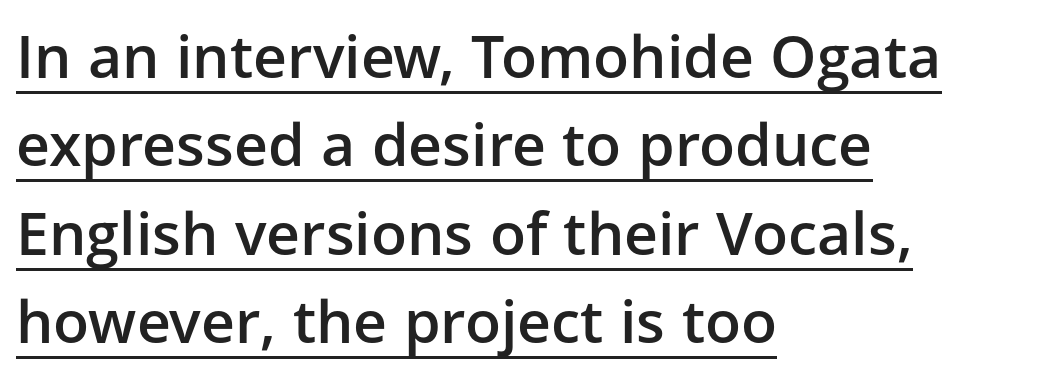
Q: Is the text bold? A: Semi-bold.
Q: Is the text italic (slanted)? A: No, it is upright.
Q: Is the typeface a serif or a sans-serif typeface? A: Sans-serif.
Q: Is the text underlined? A: Yes.
Q: How is the paragraph aligned? A: Left-aligned.
Q: Is the spacing between letters normal or unusually wide? A: Normal.
Q: Is the spacing between lines tight, normal or loose? A: Normal.
Q: Width (condensed, normal, or wide)? A: Normal.
Q: Stroke contrast? A: Low.
Q: x-height? A: Medium.
Q: Monospaced? A: No.
